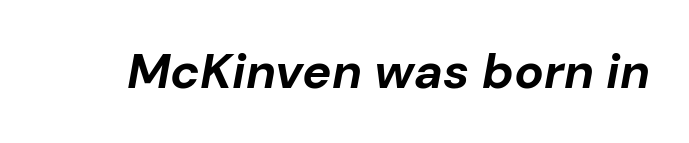
The image shows 49 px bold type, italic (leaning right); set normal letter spacing, not underlined; low stroke contrast and a medium x-height.
